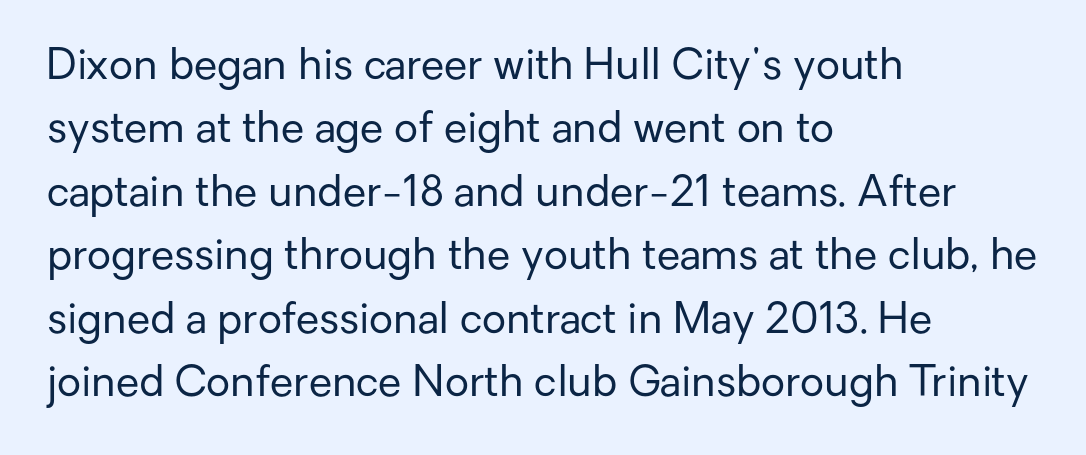
Q: Is the text bold? A: No.
Q: Is the text italic (slanted)? A: No, it is upright.
Q: Is the typeface a serif or a sans-serif typeface? A: Sans-serif.
Q: Is the text underlined? A: No.
Q: How is the paragraph aligned? A: Left-aligned.
Q: Is the spacing between letters normal or unusually wide? A: Normal.
Q: Is the spacing between lines tight, normal or loose? A: Normal.
Q: Width (condensed, normal, or wide)? A: Normal.
Q: Stroke contrast? A: Low.
Q: x-height? A: Medium.
Q: Monospaced? A: No.
